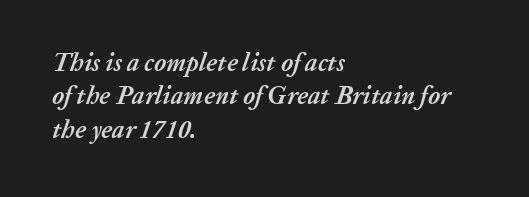
Q: Is the text bold? A: Yes.
Q: Is the text italic (slanted)? A: Yes, it leans right by about 20 degrees.
Q: Is the text underlined? A: No.
Q: How is the paragraph aligned? A: Left-aligned.
Q: Is the spacing between letters normal or unusually wide? A: Normal.
Q: Is the spacing between lines tight, normal or loose? A: Normal.
